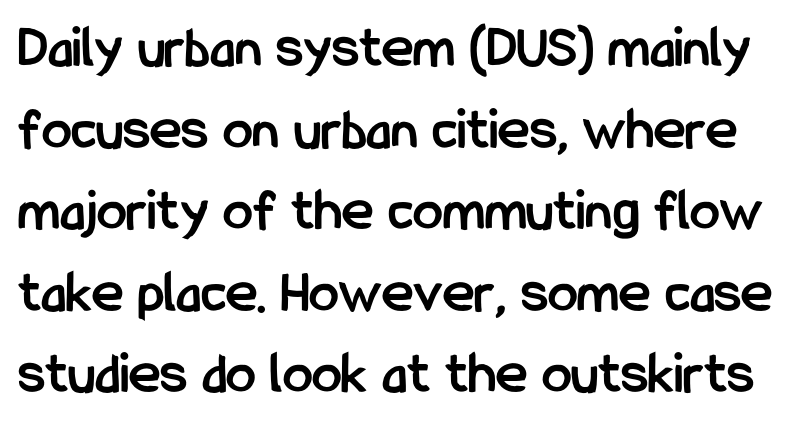
{"serif": "no", "italic": "no", "bold": "yes", "weight": "semibold", "width": "condensed", "stroke_contrast": "low", "x_height": "medium", "monospaced": "no", "underline": "no", "line_spacing": "normal", "line_spacing_ratio": 1.36, "letter_spacing": "normal", "letter_spacing_em": 0.0, "glyph_px": 60}
